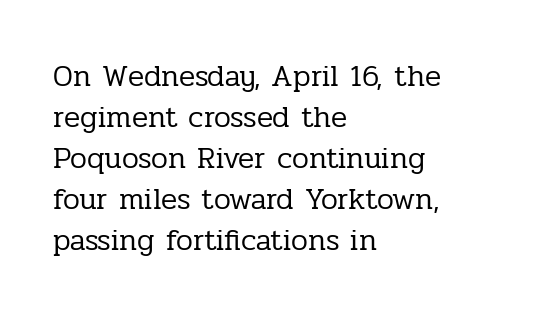
{"serif": "yes", "italic": "no", "bold": "no", "weight": "regular", "width": "normal", "stroke_contrast": "low", "x_height": "medium", "monospaced": "no", "underline": "no", "align": "left", "line_spacing": "normal", "line_spacing_ratio": 1.37, "letter_spacing": "normal", "letter_spacing_em": 0.0, "glyph_px": 30}
